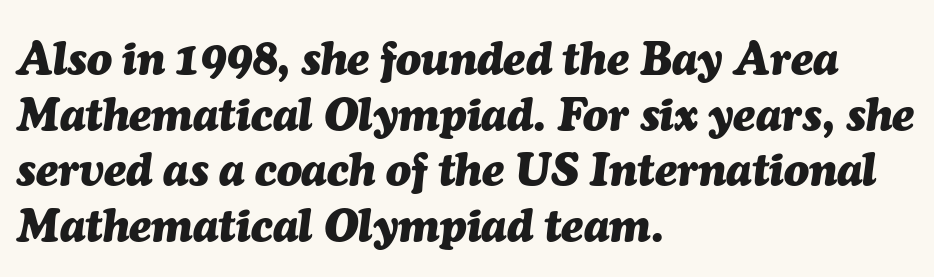
The image shows 46 px heavy type, italic (leaning right); set left-aligned, line spacing 1.21x, normal letter spacing, not underlined; medium stroke contrast and a medium x-height.
